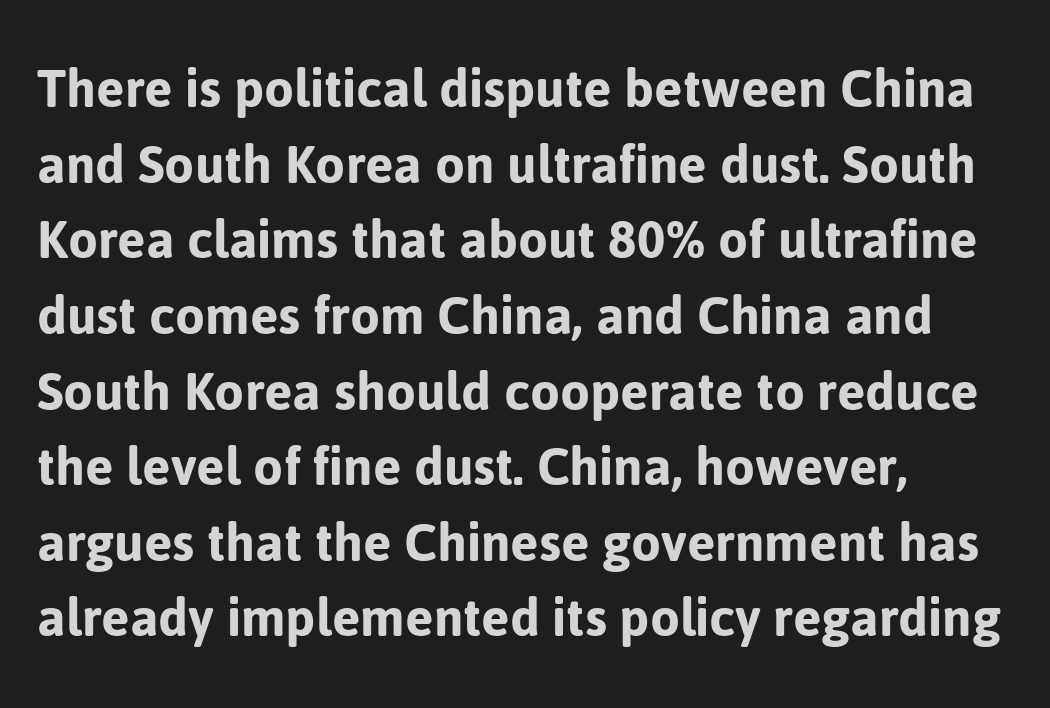
{"serif": "no", "italic": "no", "width": "normal", "stroke_contrast": "low", "x_height": "medium", "monospaced": "no", "underline": "no", "align": "left", "line_spacing_ratio": 1.24, "letter_spacing": "normal", "letter_spacing_em": 0.0, "glyph_px": 61}
